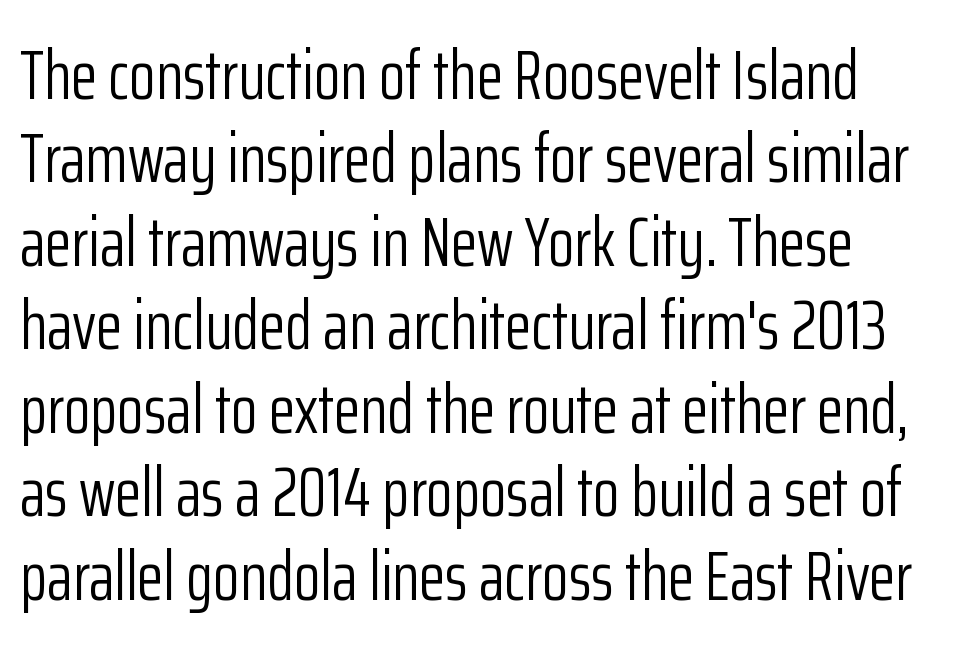
Q: Is the text bold? A: No.
Q: Is the text italic (slanted)? A: No, it is upright.
Q: Is the typeface a serif or a sans-serif typeface? A: Sans-serif.
Q: Is the text underlined? A: No.
Q: How is the paragraph aligned? A: Left-aligned.
Q: Is the spacing between letters normal or unusually wide? A: Normal.
Q: Width (condensed, normal, or wide)? A: Condensed.
Q: Stroke contrast? A: Low.
Q: x-height? A: Medium.
Q: Monospaced? A: No.
